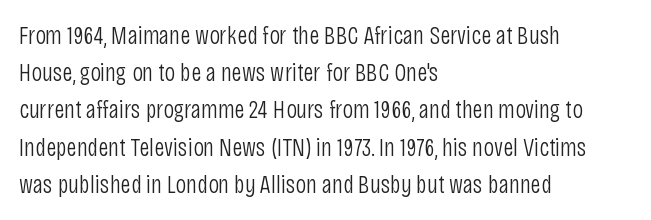
The rendering anchors every line to the left-hand side. A clean baseline with only descenders dipping below it. No chunkiness to these letters — they're not bold. Leading matches the norm, producing a regular column. Ascenders rise straight up at ninety degrees. Nobody touched the tracking dial on this one.
